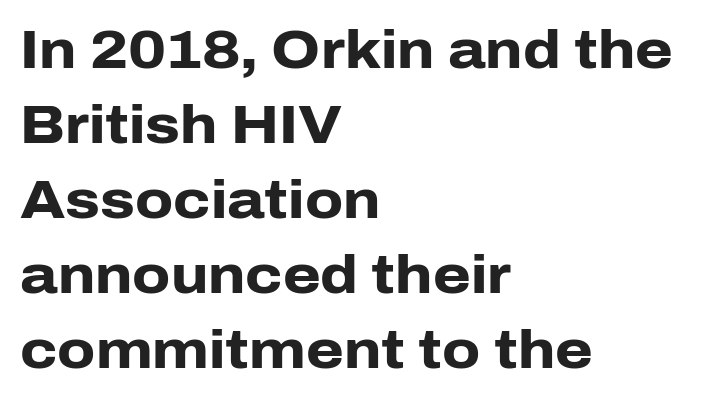
Q: Is the text bold? A: Yes.
Q: Is the text italic (slanted)? A: No, it is upright.
Q: Is the typeface a serif or a sans-serif typeface? A: Sans-serif.
Q: Is the text underlined? A: No.
Q: How is the paragraph aligned? A: Left-aligned.
Q: Is the spacing between letters normal or unusually wide? A: Normal.
Q: Is the spacing between lines tight, normal or loose? A: Normal.
Q: Width (condensed, normal, or wide)? A: Normal.
Q: Stroke contrast? A: Low.
Q: x-height? A: Medium.
Q: Monospaced? A: No.
